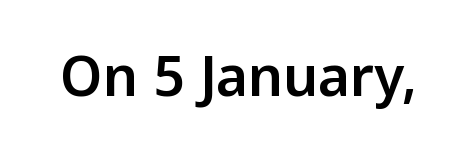
Is this a fixed-width face? No — the glyphs have proportional, varying widths. Font category for this specimen: sans-serif. Descenders are the only things crossing below the line. Ordinary non-slanted type is in use.
